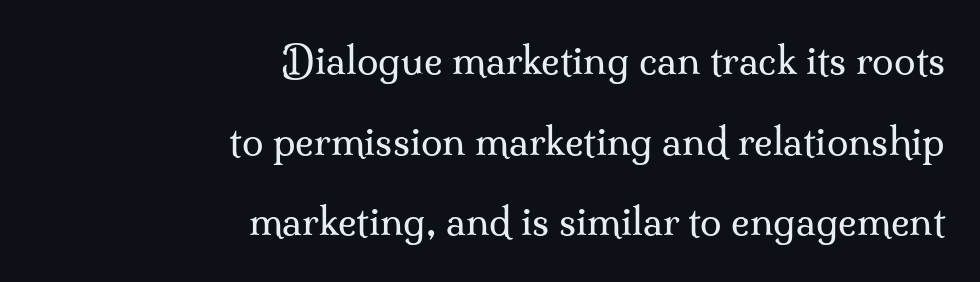
The image shows 39 px regular-weight serif type, upright; set right-aligned, loose line spacing (2.07x), normal letter spacing, not underlined; medium stroke contrast and a small x-height.
